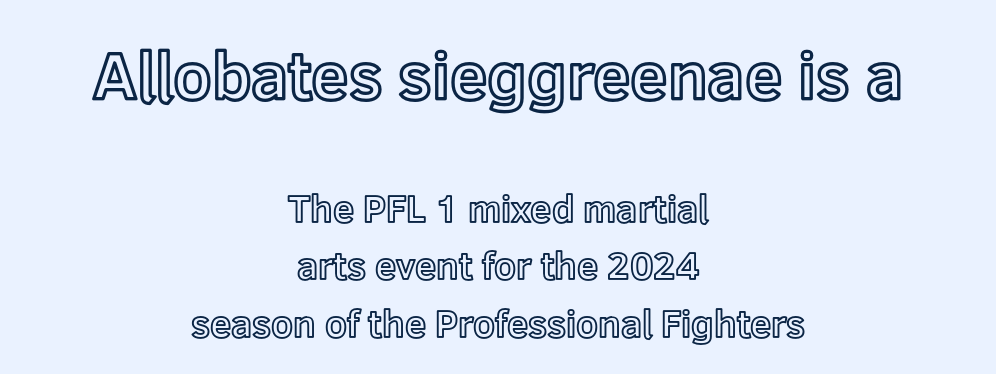
{"italic": "no", "width": "normal", "x_height": "medium", "monospaced": "no", "underline": "no", "align": "center", "line_spacing": "normal", "line_spacing_ratio": 1.51, "letter_spacing": "normal", "letter_spacing_em": 0.0, "larger_block": "first", "size_ratio": 1.76, "glyph_px": 67}
